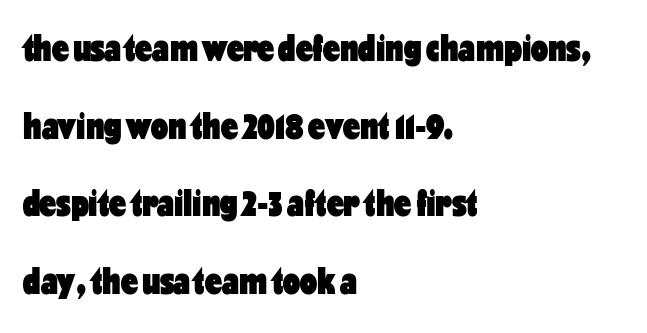
{"serif": "no", "italic": "no", "bold": "yes", "weight": "heavy", "width": "condensed", "stroke_contrast": "low", "x_height": "medium", "monospaced": "no", "underline": "no", "align": "left", "line_spacing": "loose", "line_spacing_ratio": 2.04, "letter_spacing": "normal", "letter_spacing_em": 0.0, "glyph_px": 38}
